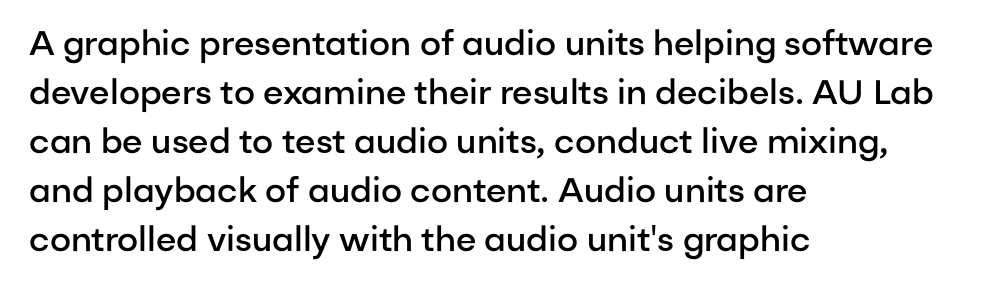
The image shows 34 px semibold sans-serif type, upright; set left-aligned, normal line spacing (1.44x), normal letter spacing, not underlined; low stroke contrast and a medium x-height.
